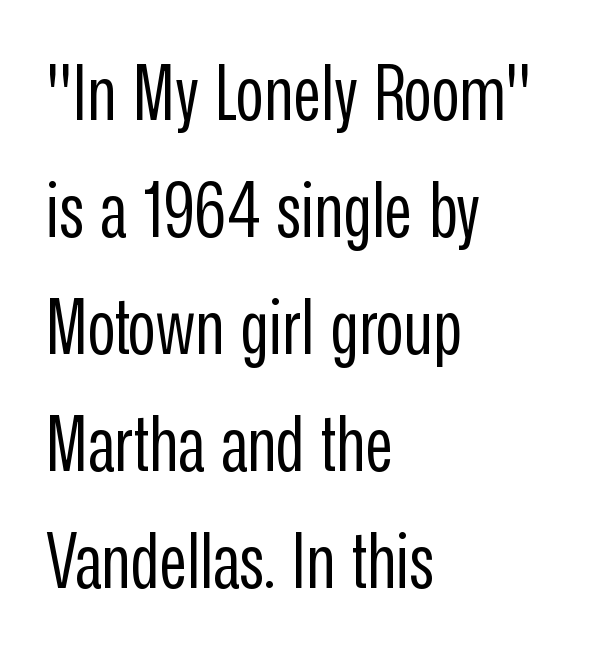
{"serif": "no", "italic": "no", "bold": "no", "weight": "regular", "width": "condensed", "stroke_contrast": "low", "x_height": "medium", "monospaced": "no", "underline": "no", "align": "left", "line_spacing": "normal", "line_spacing_ratio": 1.54, "letter_spacing": "normal", "letter_spacing_em": 0.0, "glyph_px": 76}
